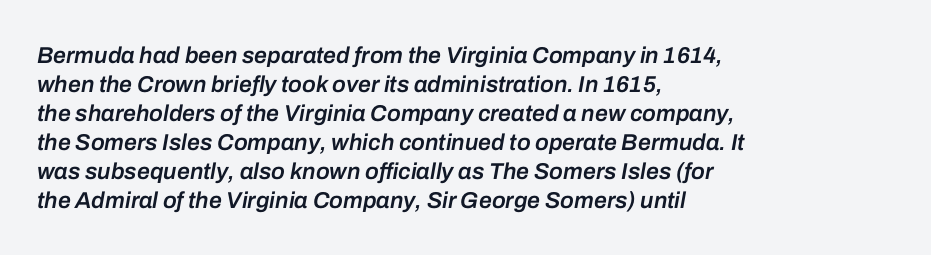
{"italic": "yes", "lean": "right", "slant_degrees": 10, "bold": "semi", "underline": "no", "align": "left", "line_spacing": "normal", "line_spacing_ratio": 1.26, "letter_spacing": "normal", "letter_spacing_em": 0.0, "glyph_px": 23}
